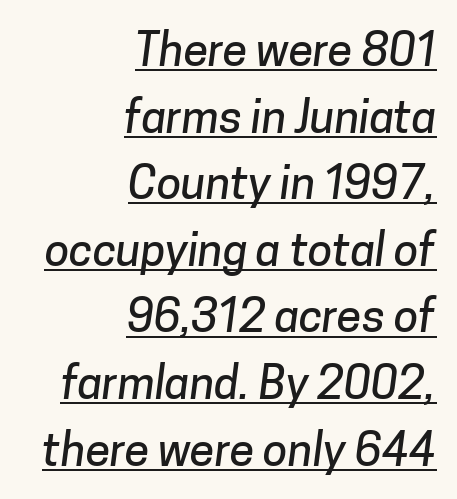
{"serif": "no", "width": "normal", "stroke_contrast": "low", "x_height": "medium", "monospaced": "no", "underline": "yes", "align": "right", "line_spacing": "normal", "line_spacing_ratio": 1.48, "letter_spacing": "normal", "letter_spacing_em": 0.0, "glyph_px": 45}
